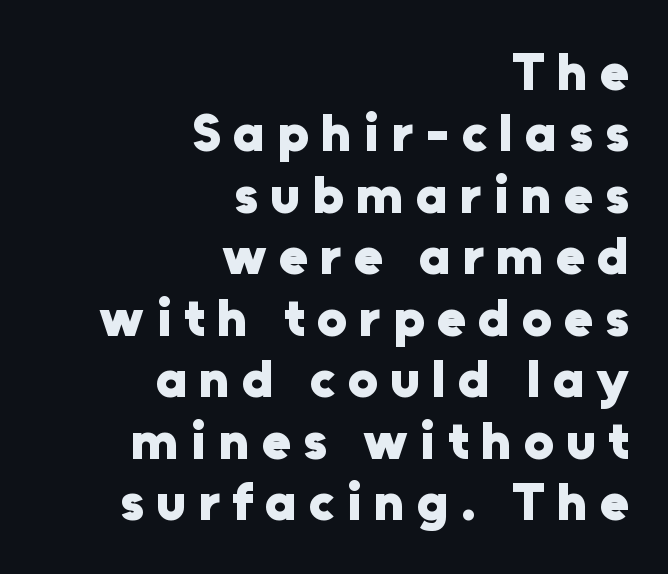
Q: Is the text bold? A: Yes.
Q: Is the text italic (slanted)? A: No, it is upright.
Q: Is the typeface a serif or a sans-serif typeface? A: Sans-serif.
Q: Is the text underlined? A: No.
Q: How is the paragraph aligned? A: Right-aligned.
Q: Is the spacing between letters normal or unusually wide? A: Unusually wide.
Q: Width (condensed, normal, or wide)? A: Normal.
Q: Stroke contrast? A: Low.
Q: x-height? A: Medium.
Q: Monospaced? A: No.
